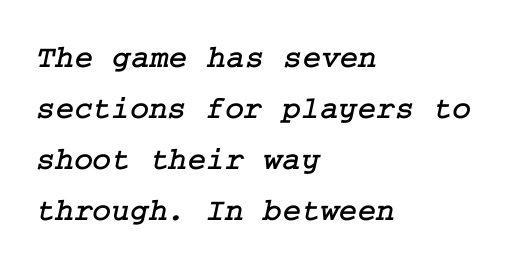
Q: Is the typeface a serif or a sans-serif typeface? A: Serif.
Q: Is the text underlined? A: No.
Q: How is the paragraph aligned? A: Left-aligned.
Q: Is the spacing between letters normal or unusually wide? A: Normal.
Q: Is the spacing between lines tight, normal or loose? A: Normal.
Q: Width (condensed, normal, or wide)? A: Normal.
Q: Stroke contrast? A: Low.
Q: x-height? A: Medium.
